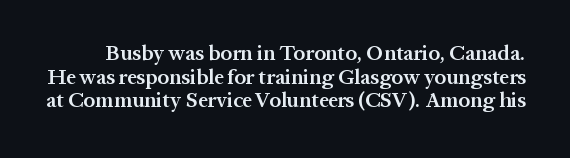
How would I describe the line gaps? Narrow and economical. Clear beneath every line of the passage. Ordinary non-slanted type is in use. What stands out about the letter spacing? Nothing — it is the standard amount. Slightly chunky letters — semibold, I'd say, not full bold.
